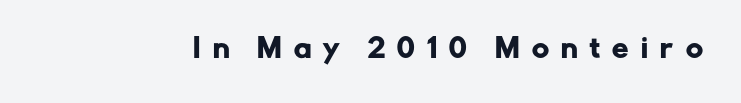
Descender tails drop into unmarked territory. Posture: straight, roman, zero tilt. Is the letter spacing exaggerated? Yes — the characters are pushed far apart.
